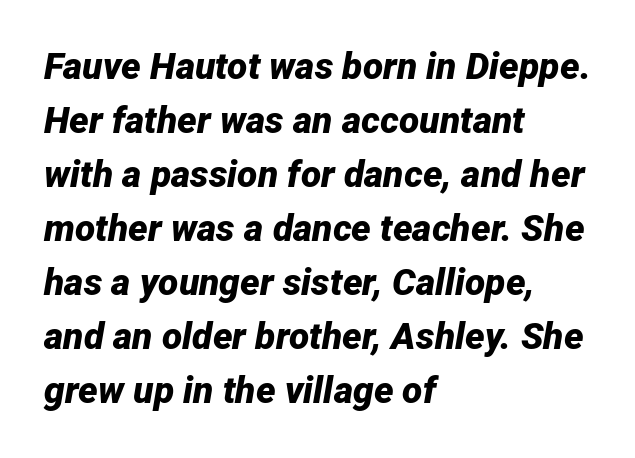
Q: Is the text bold? A: Yes.
Q: Is the text italic (slanted)? A: Yes, it leans right by about 12 degrees.
Q: Is the text underlined? A: No.
Q: How is the paragraph aligned? A: Left-aligned.
Q: Is the spacing between letters normal or unusually wide? A: Normal.
Q: Is the spacing between lines tight, normal or loose? A: Normal.
Q: Width (condensed, normal, or wide)? A: Normal.
Q: Stroke contrast? A: Low.
Q: x-height? A: Medium.
Q: Monospaced? A: No.
